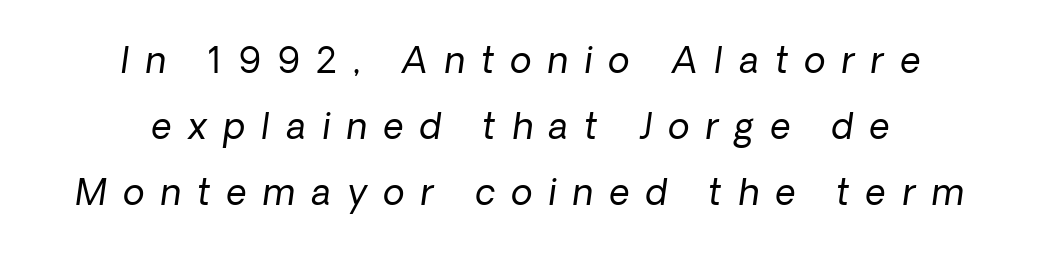
The lines in this sample share a center point and differ in where they start and stop. A typesetter would call this proportional, since set widths differ per character. A bare baseline throughout the passage. Serifs: no, the terminals of the letterforms are clean. Stem width sits at or under what a default text font uses. Here the glyphs are tracked loosely, breaking word shapes into spaced letters.
